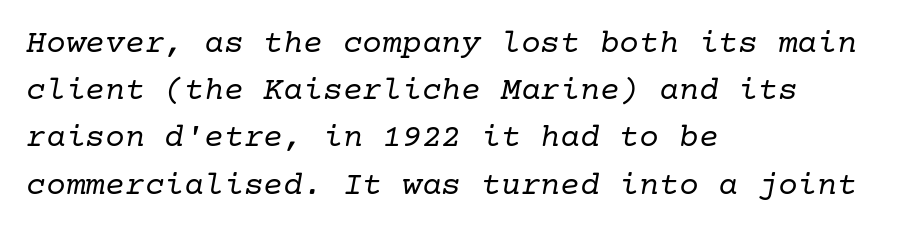
{"serif": "yes", "italic": "yes", "lean": "right", "slant_degrees": 10, "bold": "no", "weight": "regular", "width": "normal", "stroke_contrast": "low", "x_height": "medium", "underline": "no", "align": "left", "line_spacing": "normal", "line_spacing_ratio": 1.43, "letter_spacing": "normal", "letter_spacing_em": 0.0, "glyph_px": 33}
